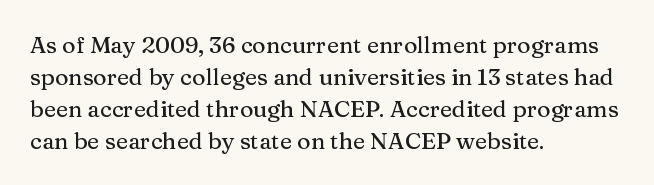
Q: Is the text italic (slanted)? A: No, it is upright.
Q: Is the text underlined? A: No.
Q: How is the paragraph aligned? A: Left-aligned.
Q: Is the spacing between letters normal or unusually wide? A: Normal.
Q: Is the spacing between lines tight, normal or loose? A: Normal.
